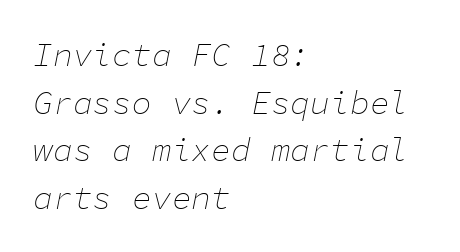
Q: Is the text bold? A: No.
Q: Is the text italic (slanted)? A: Yes, it leans right by about 11 degrees.
Q: Is the text underlined? A: No.
Q: How is the paragraph aligned? A: Left-aligned.
Q: Is the spacing between letters normal or unusually wide? A: Normal.
Q: Is the spacing between lines tight, normal or loose? A: Normal.
Q: Width (condensed, normal, or wide)? A: Normal.
Q: Stroke contrast? A: Low.
Q: x-height? A: Medium.
Q: Monospaced? A: Yes.
